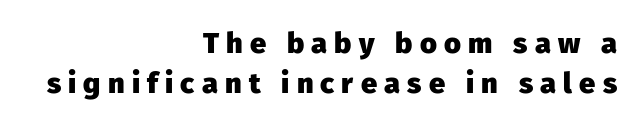
{"serif": "no", "italic": "no", "bold": "yes", "weight": "heavy", "width": "normal", "stroke_contrast": "low", "x_height": "medium", "monospaced": "no", "underline": "no", "align": "right", "line_spacing": "normal", "line_spacing_ratio": 1.39, "letter_spacing": "wide", "letter_spacing_em": 0.25, "glyph_px": 29}
